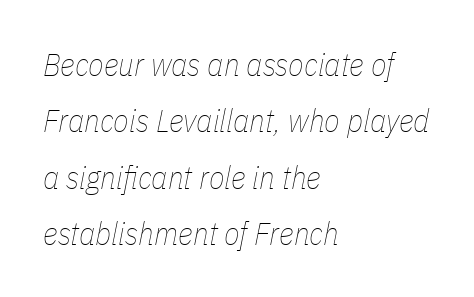
{"italic": "yes", "lean": "right", "slant_degrees": 11, "bold": "no", "weight": "thin", "width": "condensed", "stroke_contrast": "low", "x_height": "medium", "monospaced": "no", "underline": "no", "align": "left", "line_spacing_ratio": 1.76, "letter_spacing": "normal", "letter_spacing_em": 0.0, "glyph_px": 32}
